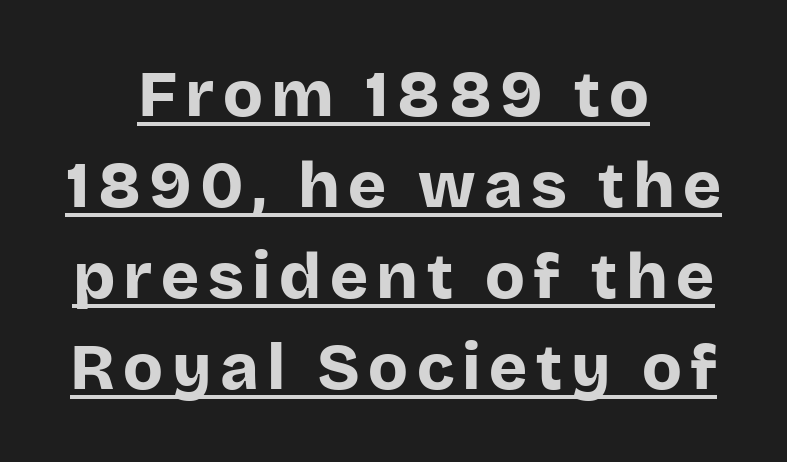
Q: Is the text bold? A: Yes.
Q: Is the text italic (slanted)? A: No, it is upright.
Q: Is the typeface a serif or a sans-serif typeface? A: Sans-serif.
Q: Is the text underlined? A: Yes.
Q: How is the paragraph aligned? A: Centered.
Q: Is the spacing between lines tight, normal or loose? A: Normal.
Q: Width (condensed, normal, or wide)? A: Normal.
Q: Stroke contrast? A: Low.
Q: x-height? A: Large.
Q: Monospaced? A: No.
